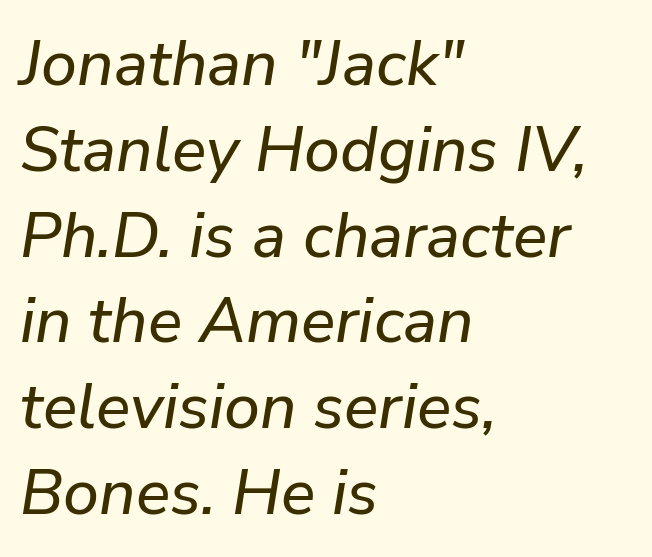
The image shows 64 px text type, italic (leaning right); set left-aligned, normal line spacing (1.34x), normal letter spacing, not underlined; low stroke contrast and a medium x-height.
